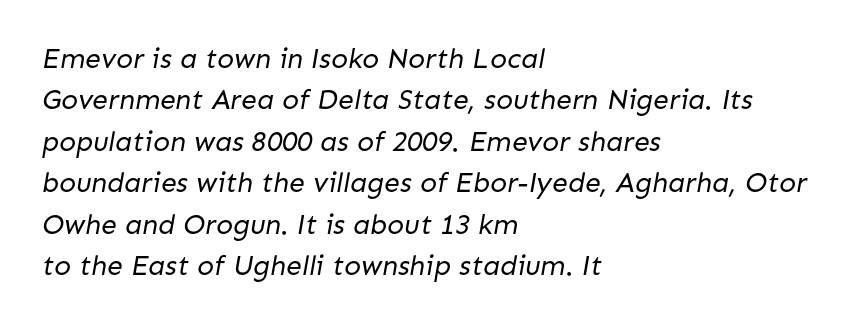
Q: Is the text bold? A: No.
Q: Is the typeface a serif or a sans-serif typeface? A: Sans-serif.
Q: Is the text underlined? A: No.
Q: How is the paragraph aligned? A: Left-aligned.
Q: Is the spacing between letters normal or unusually wide? A: Normal.
Q: Is the spacing between lines tight, normal or loose? A: Normal.
Q: Width (condensed, normal, or wide)? A: Normal.
Q: Stroke contrast? A: Low.
Q: x-height? A: Medium.
Q: Monospaced? A: No.
